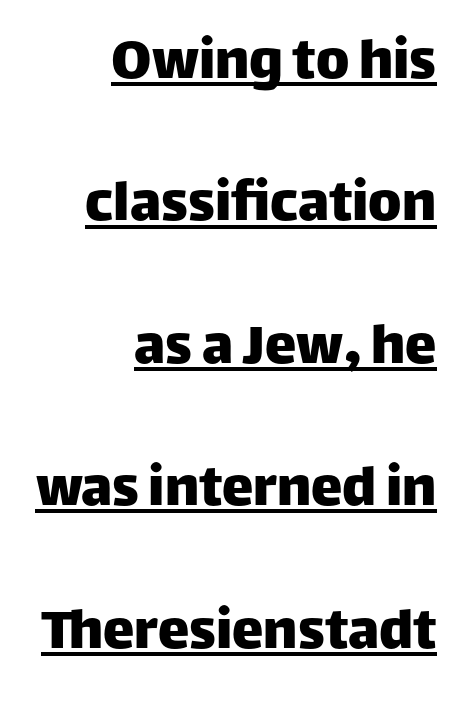
Leftover space on each line is placed entirely before the opening word. Every word sits above its own underline. Default kerning and tracking; the words read as compact shapes. Serif or sans? Sans — the stroke terminals are bare. The leading is generous, giving the passage an open texture.
